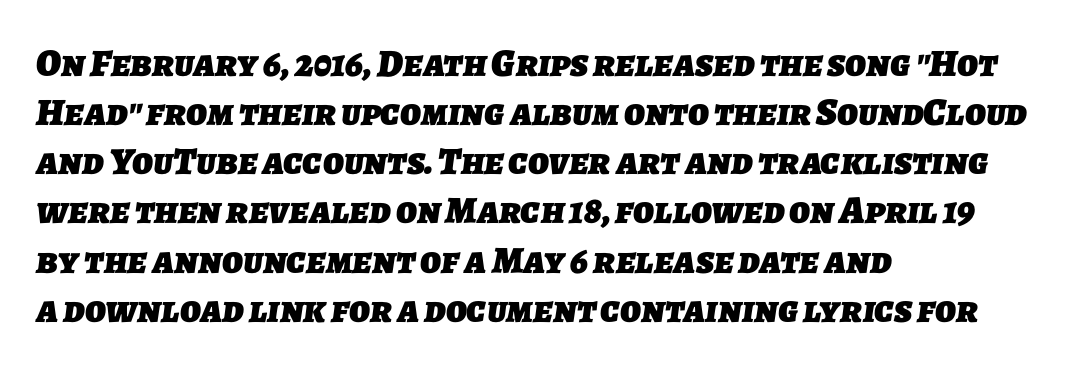
The image shows 39 px heavy sans-serif type; set left-aligned, normal line spacing (1.26x), normal letter spacing, not underlined; low stroke contrast and a medium x-height.
